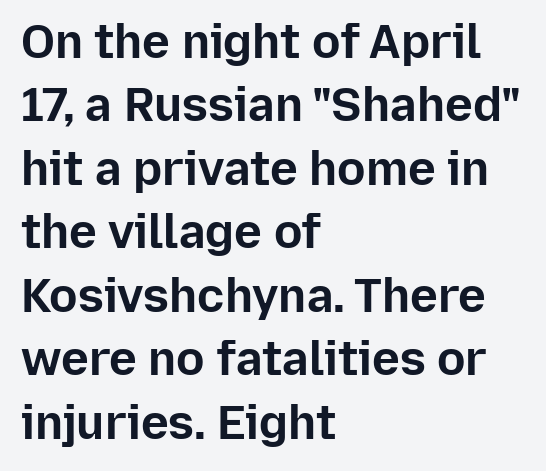
{"serif": "no", "italic": "no", "bold": "yes", "weight": "bold", "width": "normal", "stroke_contrast": "low", "x_height": "medium", "monospaced": "no", "underline": "no", "align": "left", "line_spacing": "normal", "line_spacing_ratio": 1.35, "letter_spacing": "normal", "letter_spacing_em": 0.0, "glyph_px": 47}
